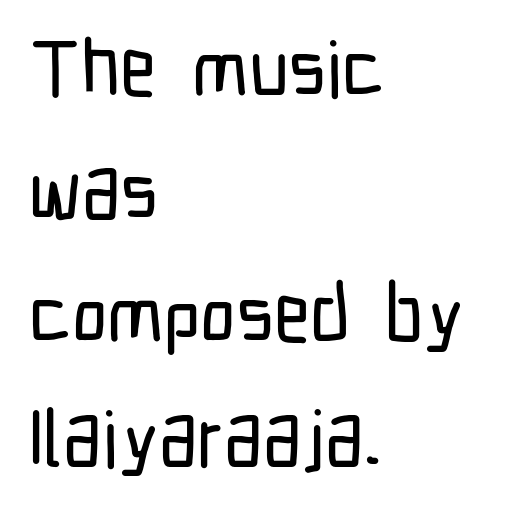
Nothing sits at the stroke ends, so this counts as sans-serif. A typesetter would call this proportional, since set widths differ per character. Leading matches the norm, producing a regular column. Plain, unruled lines of type. Ascenders rise straight up at ninety degrees.
